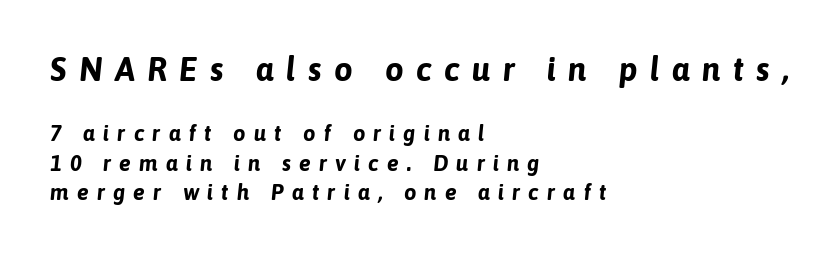
Q: Is the text bold? A: Yes.
Q: Is the text italic (slanted)? A: Yes, it leans right by about 6 degrees.
Q: Is the text underlined? A: No.
Q: How is the paragraph aligned? A: Left-aligned.
Q: Is the spacing between letters normal or unusually wide? A: Unusually wide.
Q: Is the spacing between lines tight, normal or loose? A: Normal.
Q: Which block of text is set in a larger size, the first (top) or the second (bottom)? A: The first (top) one.
Q: Width (condensed, normal, or wide)? A: Normal.
Q: Stroke contrast? A: Low.
Q: x-height? A: Medium.
Q: Monospaced? A: No.
